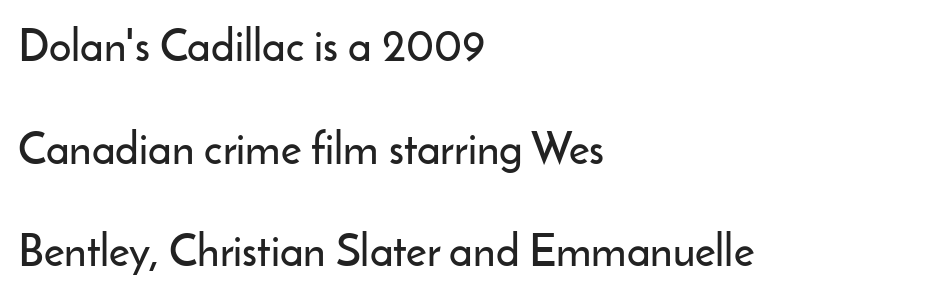
The image shows 44 px sans-serif type, upright; set left-aligned, loose line spacing (2.33x), normal letter spacing, not underlined; low stroke contrast and a small x-height.
